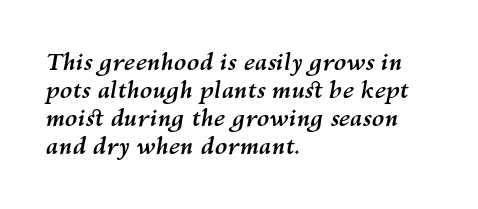
{"italic": "yes", "lean": "right", "slant_degrees": 10, "bold": "yes", "underline": "no", "align": "left", "line_spacing_ratio": 1.22, "letter_spacing": "normal", "letter_spacing_em": 0.0, "glyph_px": 23}
